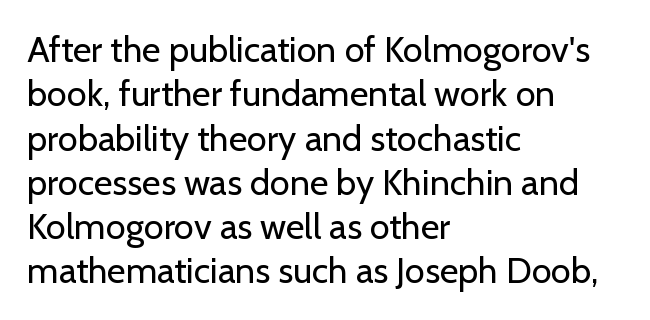
Q: Is the text bold? A: No.
Q: Is the text italic (slanted)? A: No, it is upright.
Q: Is the typeface a serif or a sans-serif typeface? A: Sans-serif.
Q: Is the text underlined? A: No.
Q: How is the paragraph aligned? A: Left-aligned.
Q: Is the spacing between letters normal or unusually wide? A: Normal.
Q: Width (condensed, normal, or wide)? A: Normal.
Q: Stroke contrast? A: Low.
Q: x-height? A: Medium.
Q: Monospaced? A: No.
